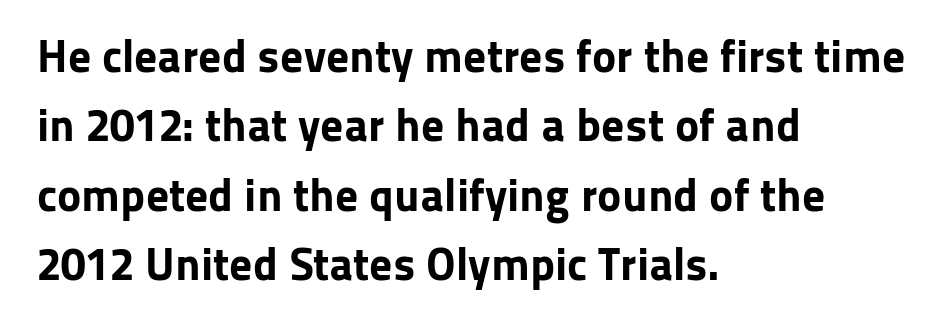
The image shows 46 px bold sans-serif type, upright; set left-aligned, normal line spacing (1.51x), normal letter spacing, not underlined; low stroke contrast and a medium x-height.
